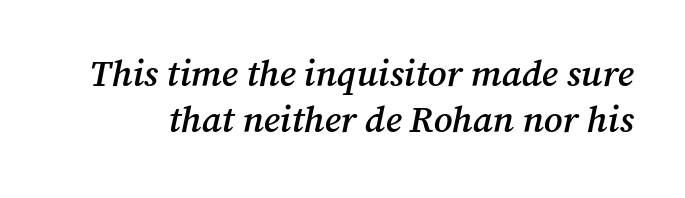
Slanted lettering throughout. A normal amount of white space separates one row of letters from the next. Does extra space separate the letters? No, they use regular spacing. Do the characters align in a grid? No, the font is proportional.
